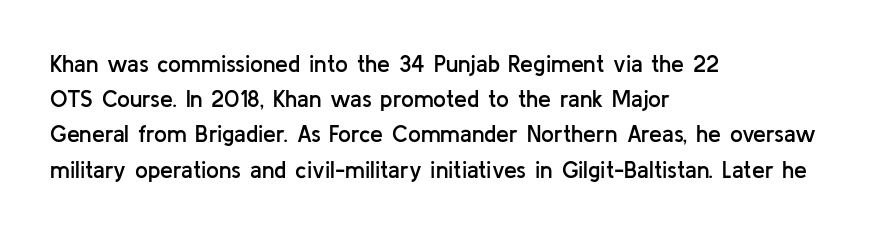
{"italic": "no", "bold": "semi", "underline": "no", "align": "left", "line_spacing": "normal", "line_spacing_ratio": 1.53, "letter_spacing": "normal", "letter_spacing_em": 0.0, "glyph_px": 23}
